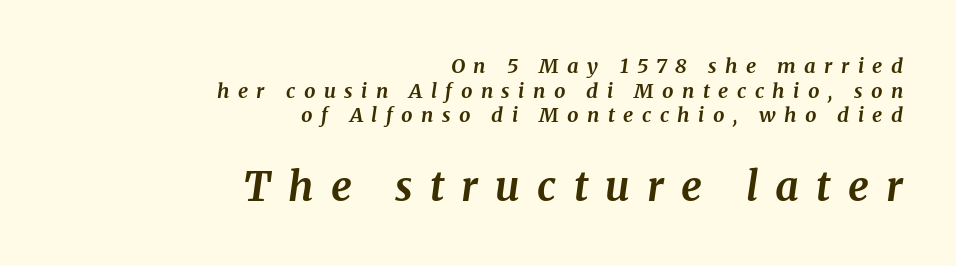
The image shows 41 px bold serif type, italic (leaning right); set right-aligned, line spacing 1.23x, unusually wide letter spacing (+0.42 em), not underlined; the second (bottom) block is 2.05x larger; medium stroke contrast and a medium x-height.
